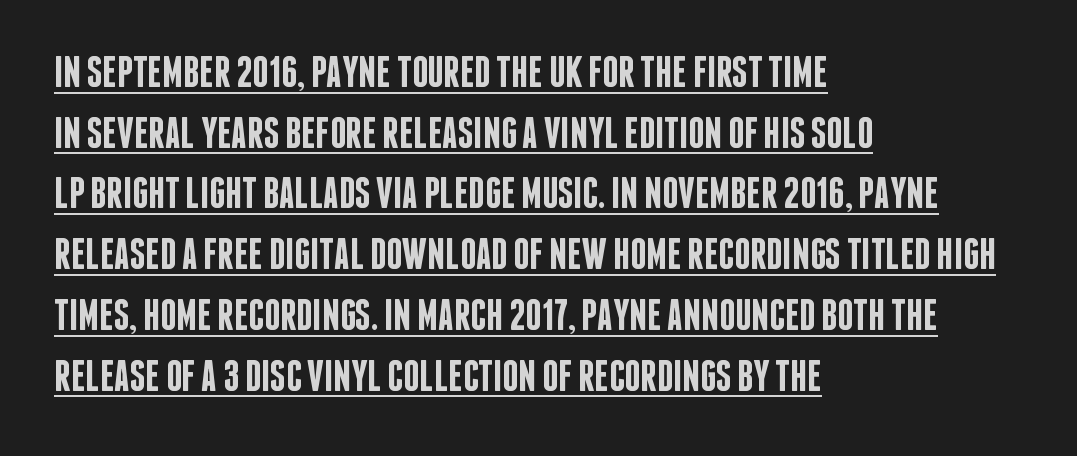
Q: Is the text bold? A: Semi-bold.
Q: Is the text italic (slanted)? A: No, it is upright.
Q: Is the typeface a serif or a sans-serif typeface? A: Sans-serif.
Q: Is the text underlined? A: Yes.
Q: How is the paragraph aligned? A: Left-aligned.
Q: Is the spacing between letters normal or unusually wide? A: Normal.
Q: Is the spacing between lines tight, normal or loose? A: Normal.
Q: Width (condensed, normal, or wide)? A: Condensed.
Q: Stroke contrast? A: Low.
Q: x-height? A: Large.
Q: Monospaced? A: No.
